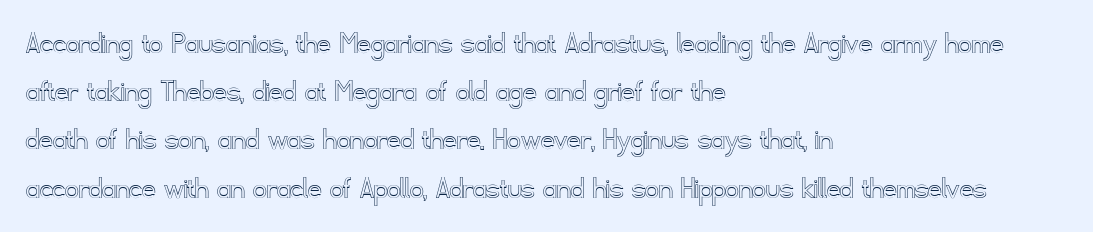
The image shows 33 px text type, upright; set left-aligned, normal line spacing (1.46x), normal letter spacing, not underlined; a small x-height.
